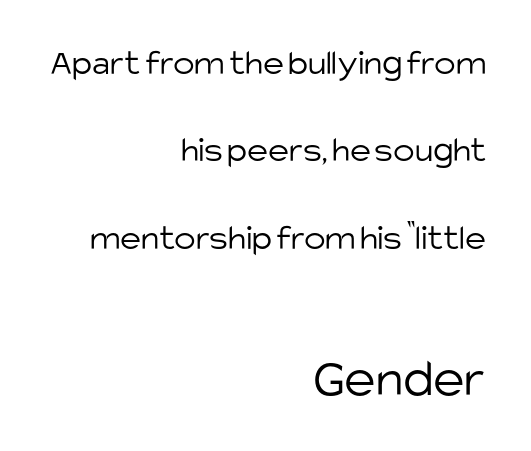
Each stroke keeps to a modest, everyday thickness or less. The space beneath each line is pristine and unruled. Quick note: interline space is abundant. The typeface chosen for these lines omits serifs. Horizontally, the lines are justified to the trailing edge only.
